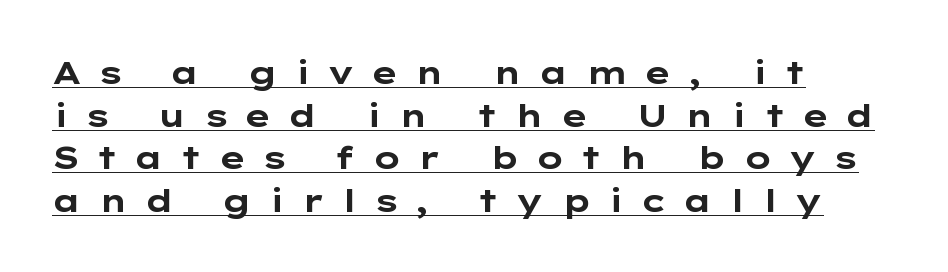
What stands out about the letter spacing? Its width — letters are far apart. Are there feet on the stems? There aren't — it's a sans. As a designer I'd log this as weight 700, bold. Like a heading marked for emphasis, these lines bear an underscore. Line beginnings align vertically; line endings do not. If you measured baseline to baseline, you'd find a middling distance.
